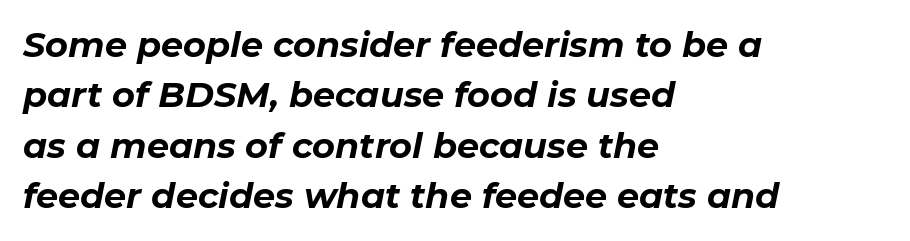
Q: Is the text bold? A: Yes.
Q: Is the text italic (slanted)? A: Yes, it leans right by about 11 degrees.
Q: Is the text underlined? A: No.
Q: How is the paragraph aligned? A: Left-aligned.
Q: Is the spacing between letters normal or unusually wide? A: Normal.
Q: Is the spacing between lines tight, normal or loose? A: Normal.
Q: Width (condensed, normal, or wide)? A: Normal.
Q: Stroke contrast? A: Low.
Q: x-height? A: Medium.
Q: Monospaced? A: No.
